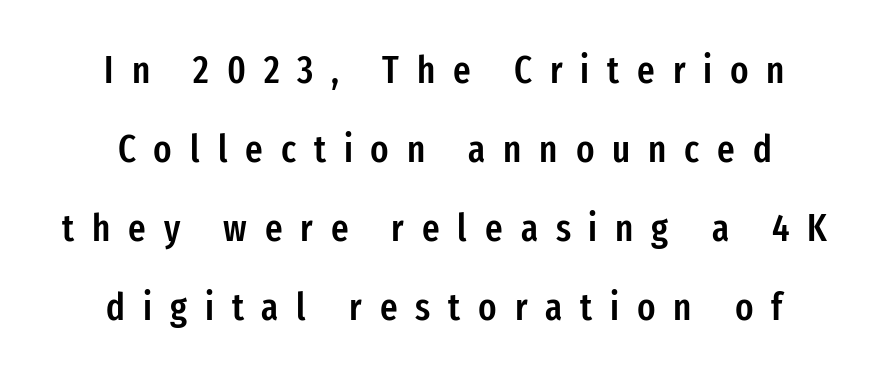
{"serif": "no", "italic": "no", "bold": "semi", "weight": "semibold", "width": "condensed", "stroke_contrast": "low", "x_height": "medium", "monospaced": "no", "underline": "no", "line_spacing": "loose", "line_spacing_ratio": 2.08, "letter_spacing": "wide", "letter_spacing_em": 0.47, "glyph_px": 38}
